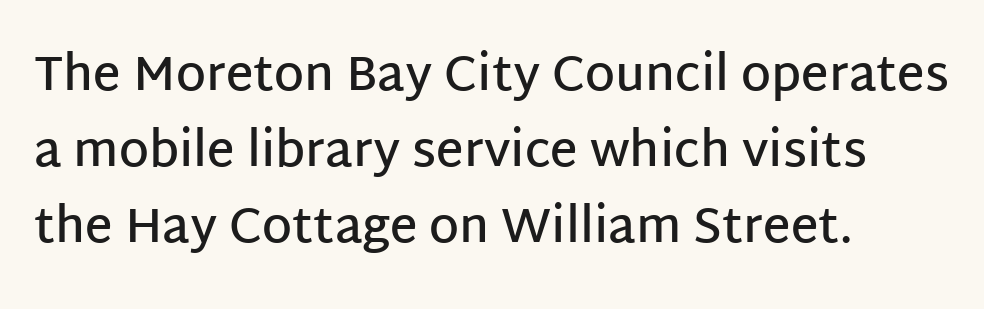
{"serif": "no", "italic": "no", "bold": "semi", "weight": "semibold", "width": "normal", "stroke_contrast": "low", "x_height": "large", "monospaced": "no", "underline": "no", "align": "left", "line_spacing": "normal", "line_spacing_ratio": 1.58, "letter_spacing": "normal", "letter_spacing_em": 0.0, "glyph_px": 48}
